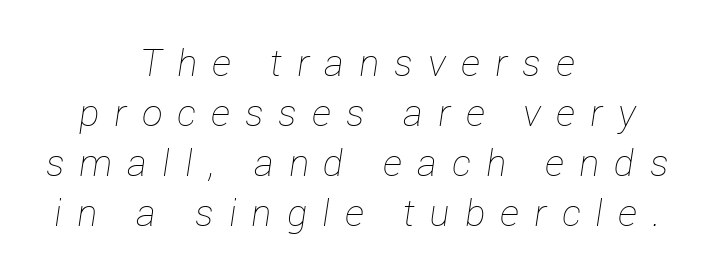
{"italic": "yes", "lean": "right", "slant_degrees": 12, "bold": "no", "weight": "thin", "width": "normal", "stroke_contrast": "low", "x_height": "medium", "monospaced": "no", "underline": "no", "align": "center", "line_spacing": "normal", "line_spacing_ratio": 1.35, "letter_spacing": "wide", "letter_spacing_em": 0.41, "glyph_px": 37}
